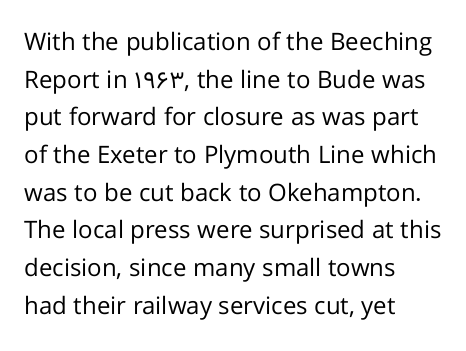
The setting favours the left margin, as ordinary paragraphs usually do. The face looks like a standard text weight, possibly lighter. Each row of text sits above clean, open space. Posture: straight, roman, zero tilt.
